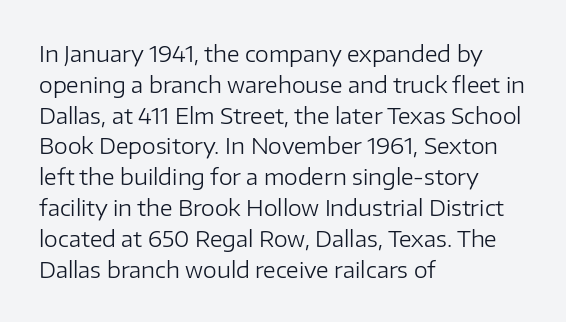
The image shows 22 px text type, upright; set left-aligned, normal line spacing (1.4x), normal letter spacing, not underlined.
